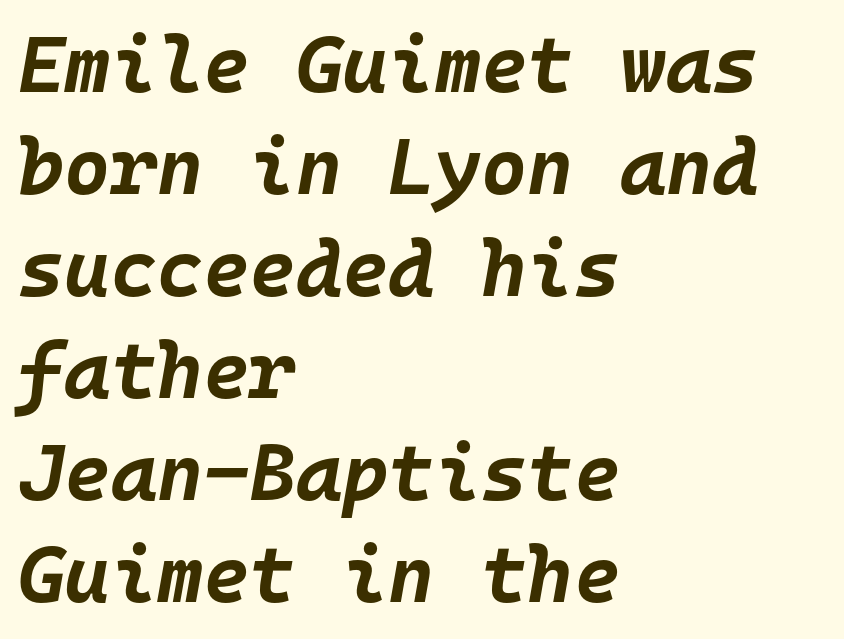
In terms of letterspacing, this is plain default setting. The rendering uses typewriter-style spacing with identical character cells. Words float on clear page, feet unadorned. When letters slant like this, we call the style italic.
